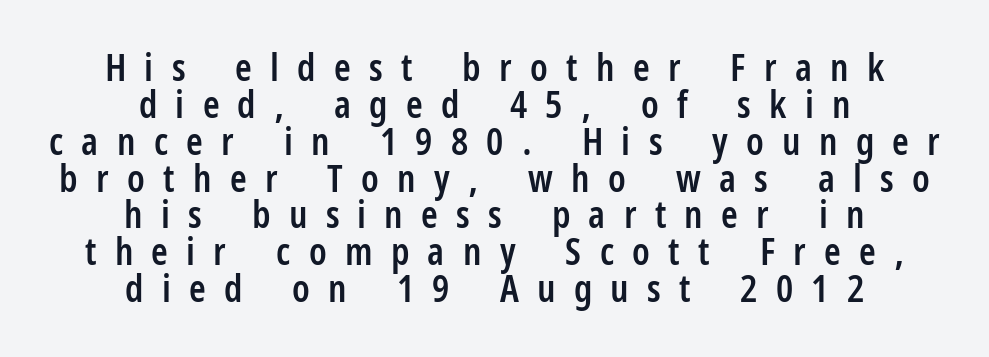
Successive baselines arrive quickly, one right under another. Semibold letterforms, between regular and bold. The rendering inserts visible extra space after every character. Ordinary non-slanted type is in use.
